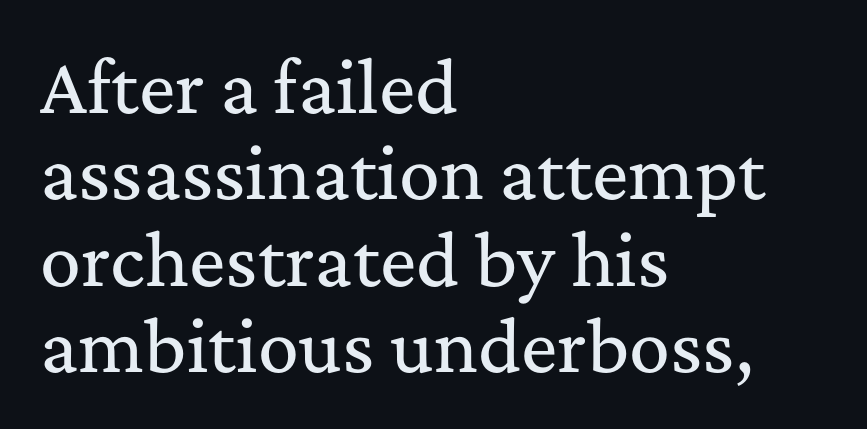
Spacing verdict: proportional, widths tailored to each character. The foot of each line stays bare and open. Letterform terminals end in serifs throughout the passage. A student would call this left alignment; a typographer would say flush left, rag right. The vertical gap from one line to the next is medium. The gaps between neighbouring characters are ordinary and unremarkable.
